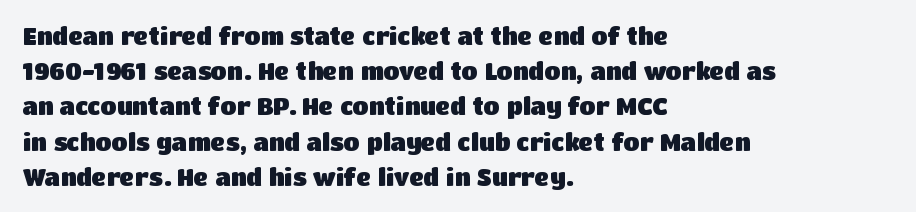
The image shows 23 px bold type, upright; set left-aligned, normal line spacing (1.53x), normal letter spacing, not underlined.
